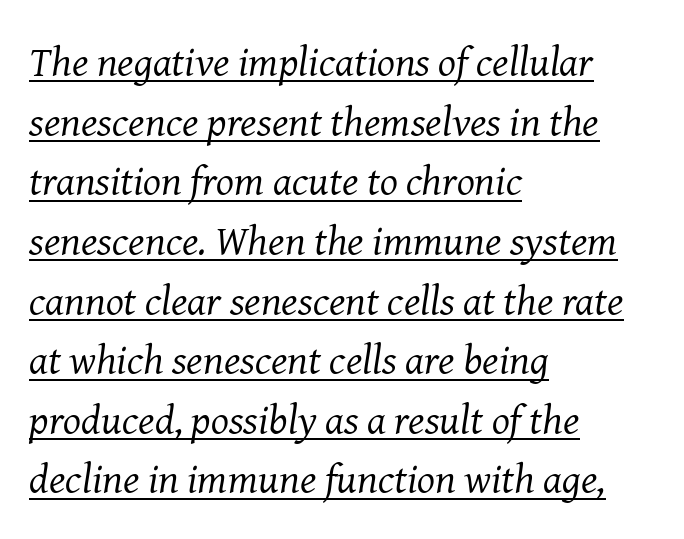
Is this a sans? No — the strokes have serifs. Check the space under the baseline: a stroke is drawn there. Here the designer chose a conventional face with non-uniform glyph widths. The line-height multiplier appears to be the usual default.
